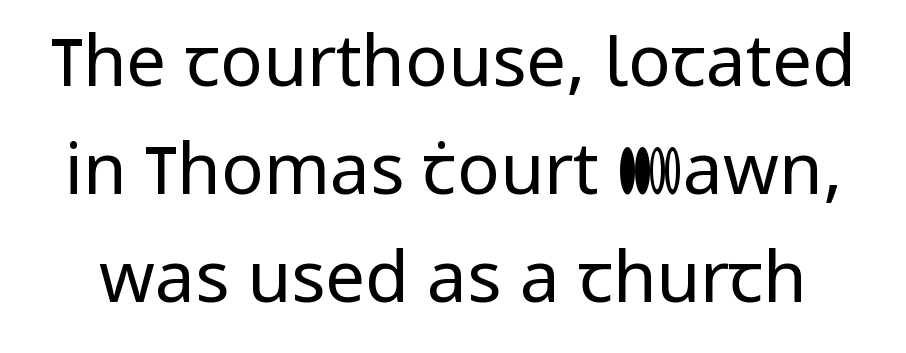
{"serif": "no", "italic": "no", "bold": "no", "weight": "regular", "width": "normal", "stroke_contrast": "low", "x_height": "medium", "monospaced": "no", "underline": "no", "line_spacing": "normal", "line_spacing_ratio": 1.52, "letter_spacing": "normal", "letter_spacing_em": 0.0, "glyph_px": 71}
